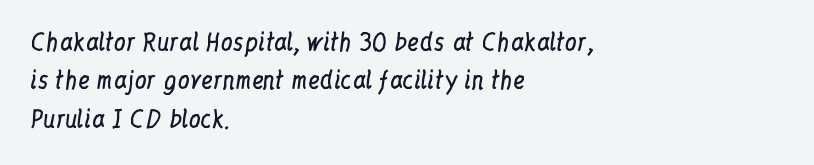
Plain, unruled lines of type. No heavy texture on the line: the type isn't bold. Look at the tracking — it's just the regular setting, nothing added. The rows are spaced the way most documents space them.
